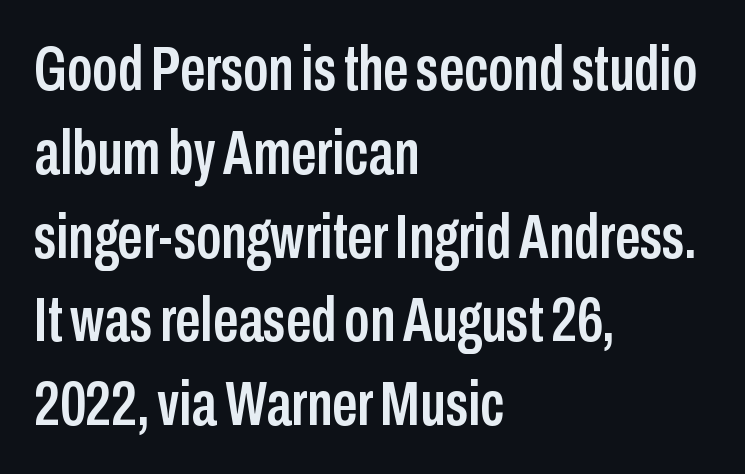
The image shows 63 px condensed sans-serif type, upright; set left-aligned, normal line spacing (1.33x), normal letter spacing, not underlined; low stroke contrast and a medium x-height.
